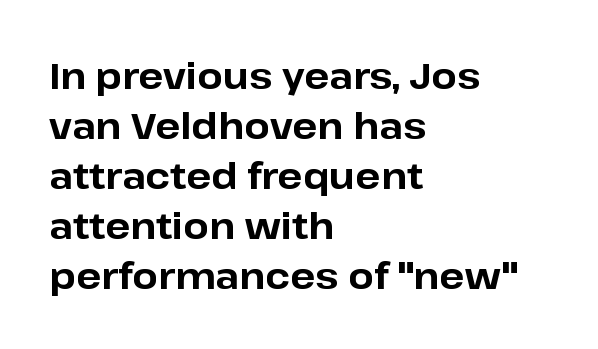
{"serif": "no", "italic": "no", "bold": "yes", "weight": "bold", "width": "normal", "stroke_contrast": "low", "x_height": "medium", "monospaced": "no", "underline": "no", "align": "left", "line_spacing": "normal", "line_spacing_ratio": 1.35, "letter_spacing": "normal", "letter_spacing_em": 0.0, "glyph_px": 37}
